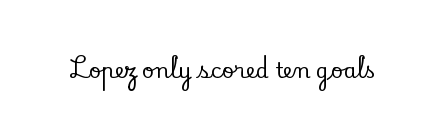
The image shows 21 px text type, upright; set normal letter spacing, not underlined.
